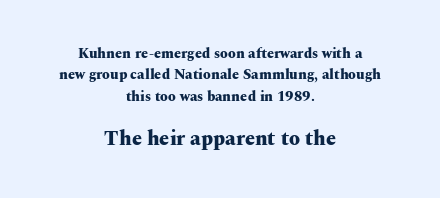
One glance says typical: line gaps are just what's usual. In terms of letterspacing, this is plain default setting. Bigger letters appear in the bottom chunk; the top chunk is reduced. No word sits above an underline. The rendering positions every line midway between the sides.
